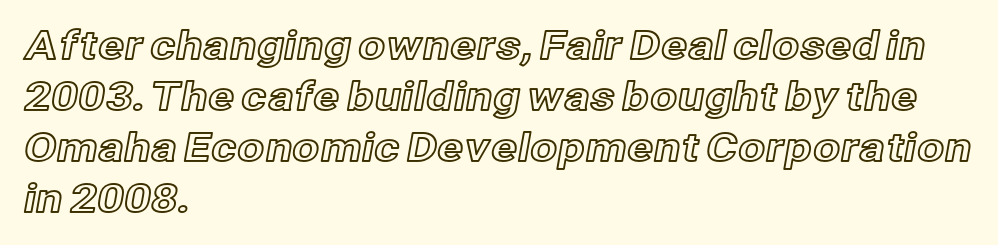
Q: Is the text italic (slanted)? A: Yes.
Q: Is the text underlined? A: No.
Q: How is the paragraph aligned? A: Left-aligned.
Q: Is the spacing between letters normal or unusually wide? A: Normal.
Q: Is the spacing between lines tight, normal or loose? A: Normal.
Q: Width (condensed, normal, or wide)? A: Normal.
Q: x-height? A: Medium.
Q: Monospaced? A: No.
